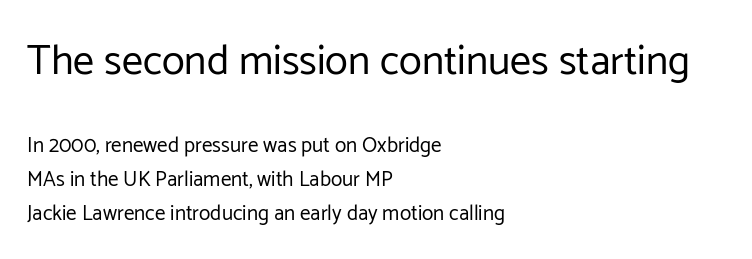
{"serif": "no", "italic": "no", "bold": "no", "weight": "regular", "width": "normal", "stroke_contrast": "low", "x_height": "medium", "monospaced": "no", "underline": "no", "align": "left", "line_spacing": "normal", "line_spacing_ratio": 1.61, "letter_spacing": "normal", "letter_spacing_em": 0.0, "larger_block": "first", "size_ratio": 2.0, "glyph_px": 42}
